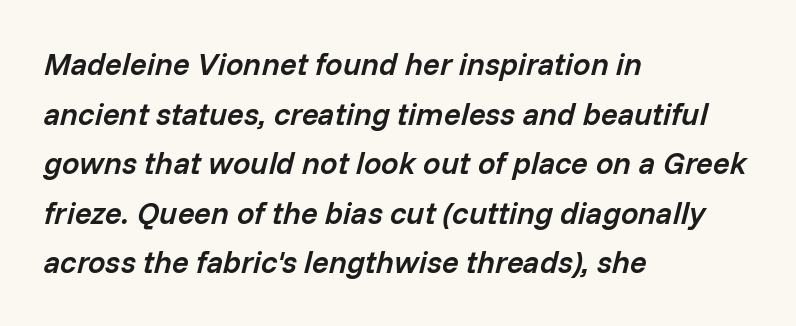
The image shows 31 px semibold type, italic (leaning right); set left-aligned, normal line spacing (1.6x), normal letter spacing, not underlined; low stroke contrast and a medium x-height.
